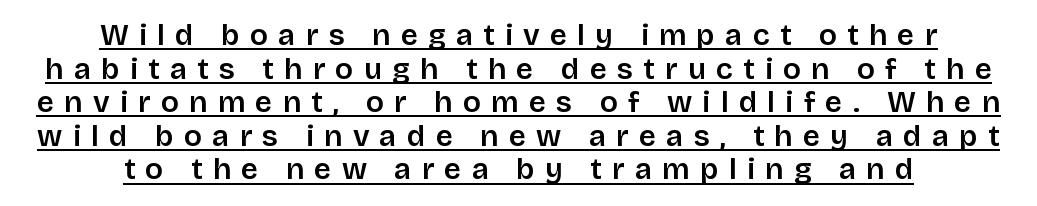
Students, observe the line beneath the letters — that is underlining. Whoever set this chose condensed vertical rhythm over breathing room. The rendering uses natural spacing where letterforms have individual widths. The type is letterspaced generously, with wide tracking. A typesetter would mark this as roman, not italic.
